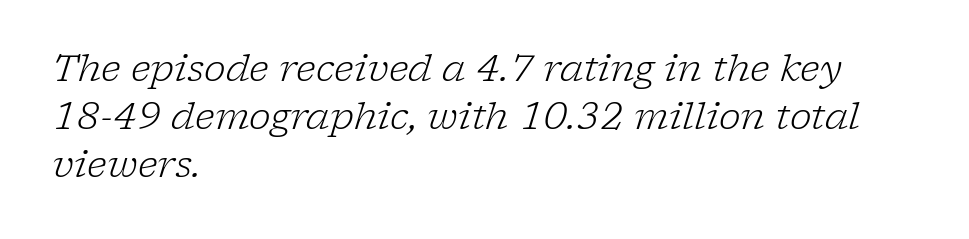
The image shows 37 px light serif type, italic (leaning right); set left-aligned, normal line spacing (1.3x), normal letter spacing, not underlined; low stroke contrast and a medium x-height.
